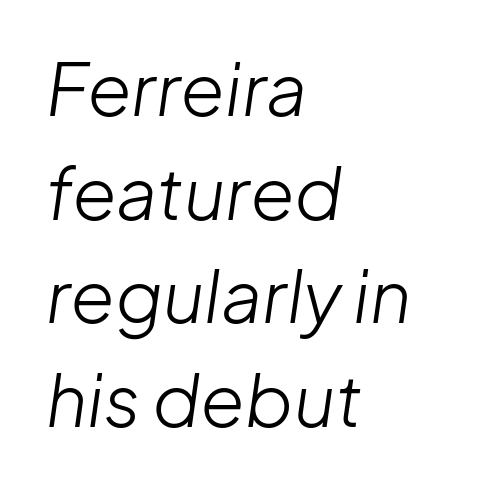
{"italic": "yes", "lean": "right", "slant_degrees": 8, "bold": "no", "weight": "light", "width": "normal", "stroke_contrast": "low", "x_height": "medium", "monospaced": "no", "underline": "no", "align": "left", "line_spacing": "normal", "line_spacing_ratio": 1.44, "letter_spacing": "normal", "letter_spacing_em": 0.0, "glyph_px": 72}
